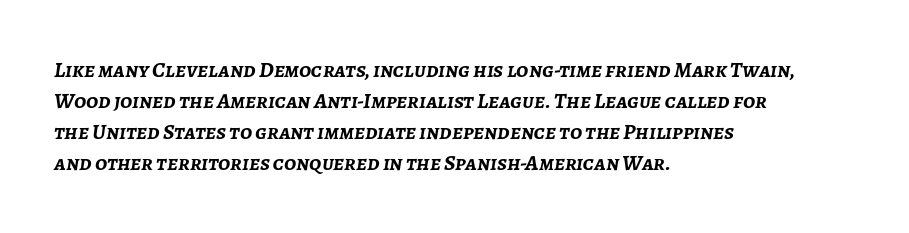
{"italic": "yes", "lean": "right", "slant_degrees": 7, "bold": "yes", "underline": "no", "align": "left", "line_spacing": "normal", "line_spacing_ratio": 1.41, "letter_spacing": "normal", "letter_spacing_em": 0.0, "glyph_px": 22}
